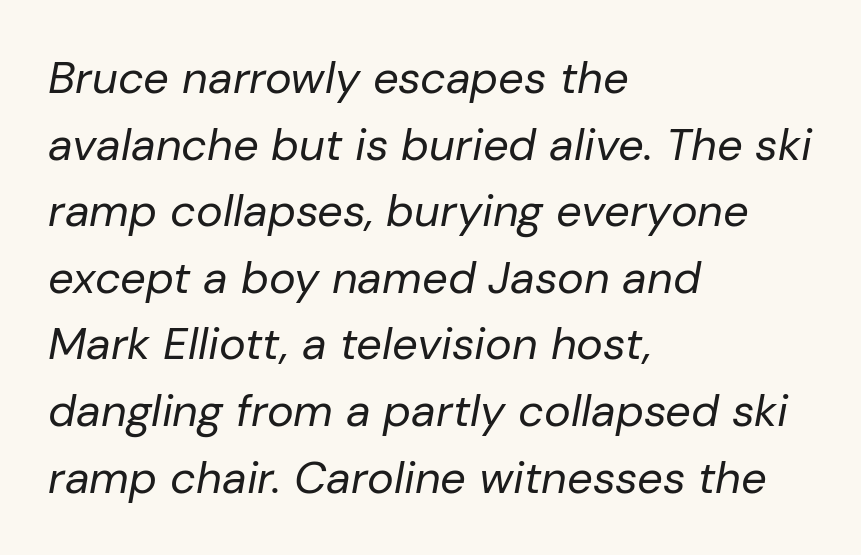
Q: Is the text bold? A: No.
Q: Is the text italic (slanted)? A: Yes, it leans right by about 10 degrees.
Q: Is the text underlined? A: No.
Q: How is the paragraph aligned? A: Left-aligned.
Q: Is the spacing between letters normal or unusually wide? A: Normal.
Q: Is the spacing between lines tight, normal or loose? A: Normal.
Q: Width (condensed, normal, or wide)? A: Normal.
Q: Stroke contrast? A: Low.
Q: x-height? A: Medium.
Q: Monospaced? A: No.
